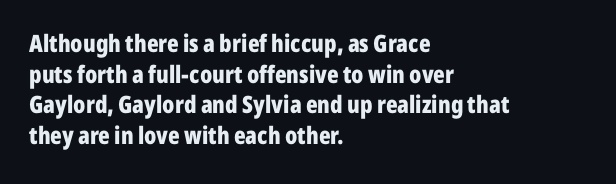
Summary of weight: heavy, a full bold. Tracking value appears to be zero — textbook default spacing. No italicization has been applied; the sample stays upright. The words here are not underlined. A normal amount of white space separates one row of letters from the next.
